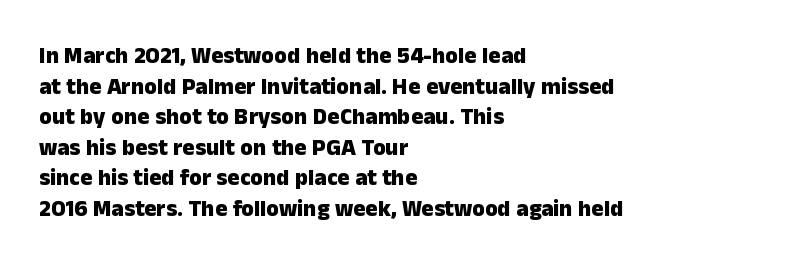
Nobody touched the tracking dial on this one. Heft: maximum for text — a bold. The rendering anchors every line to the left-hand side. The line-height multiplier appears to be the usual default.
